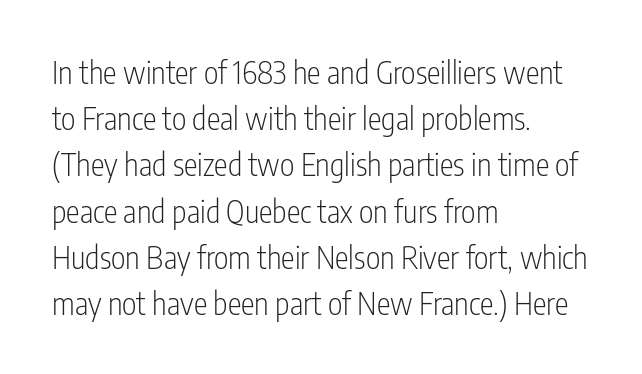
The image shows 31 px light, condensed sans-serif type, upright; set left-aligned, normal line spacing (1.49x), normal letter spacing, not underlined; low stroke contrast and a medium x-height.
